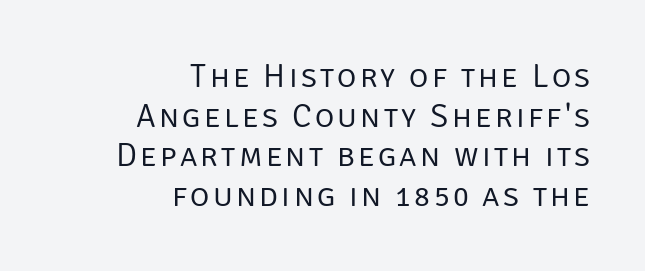
{"serif": "no", "italic": "no", "bold": "no", "weight": "regular", "width": "normal", "stroke_contrast": "low", "x_height": "large", "monospaced": "no", "underline": "no", "align": "right", "line_spacing_ratio": 1.2, "glyph_px": 33}
